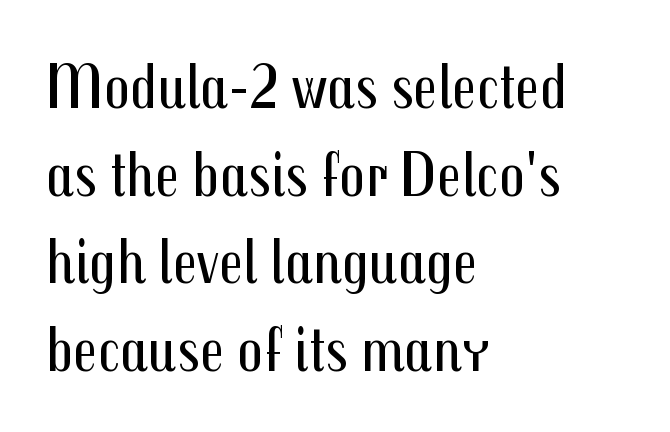
Q: Is the text bold? A: No.
Q: Is the text italic (slanted)? A: No, it is upright.
Q: Is the typeface a serif or a sans-serif typeface? A: Sans-serif.
Q: Is the text underlined? A: No.
Q: How is the paragraph aligned? A: Left-aligned.
Q: Is the spacing between letters normal or unusually wide? A: Normal.
Q: Is the spacing between lines tight, normal or loose? A: Normal.
Q: Width (condensed, normal, or wide)? A: Condensed.
Q: Stroke contrast? A: Medium.
Q: x-height? A: Medium.
Q: Monospaced? A: No.
